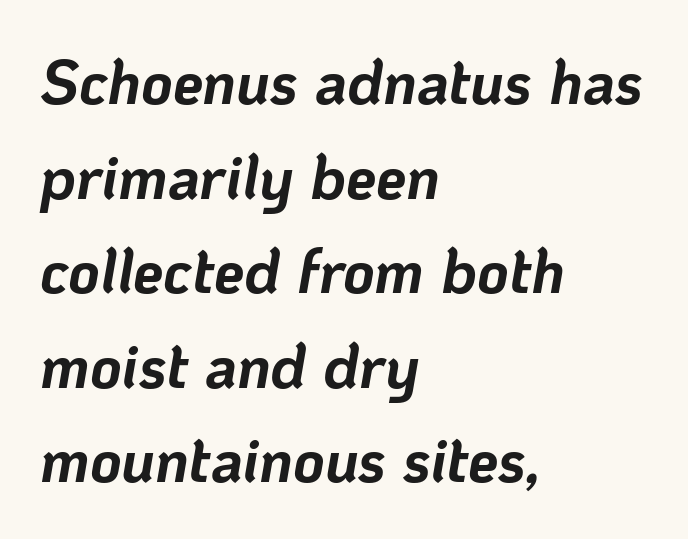
Reading down the column, the eye jumps a familiar distance to each next line. Every row of glyphs begins at an identical x-position on the left. Spacing between characters is what you'd get straight out of the box. Each glyph is drawn with heavy, bold strokes. The specimen reads as italic at a glance.
